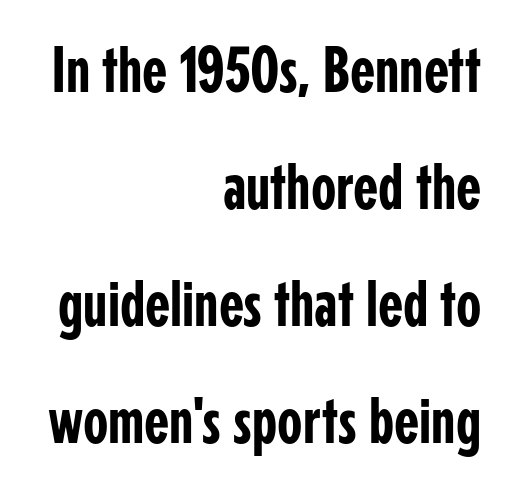
Q: Is the text italic (slanted)? A: No, it is upright.
Q: Is the typeface a serif or a sans-serif typeface? A: Sans-serif.
Q: Is the text underlined? A: No.
Q: How is the paragraph aligned? A: Right-aligned.
Q: Is the spacing between letters normal or unusually wide? A: Normal.
Q: Width (condensed, normal, or wide)? A: Condensed.
Q: Stroke contrast? A: Low.
Q: x-height? A: Medium.
Q: Monospaced? A: No.
